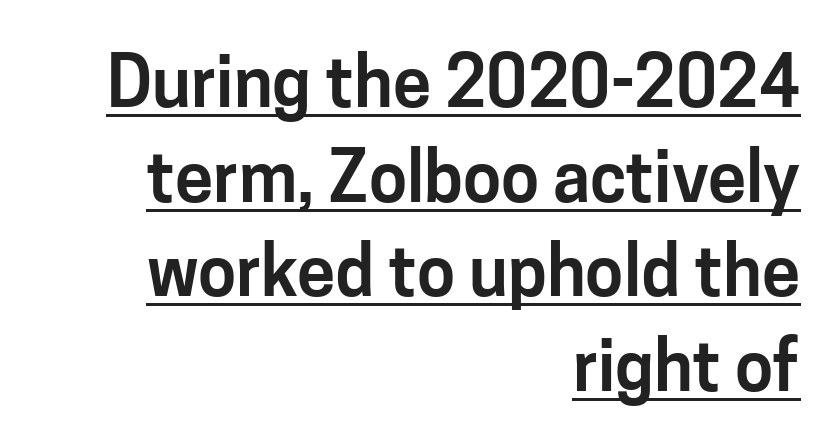
{"serif": "no", "italic": "no", "width": "normal", "stroke_contrast": "low", "x_height": "medium", "monospaced": "no", "underline": "yes", "align": "right", "line_spacing": "normal", "line_spacing_ratio": 1.37, "letter_spacing": "normal", "letter_spacing_em": 0.0, "glyph_px": 69}
